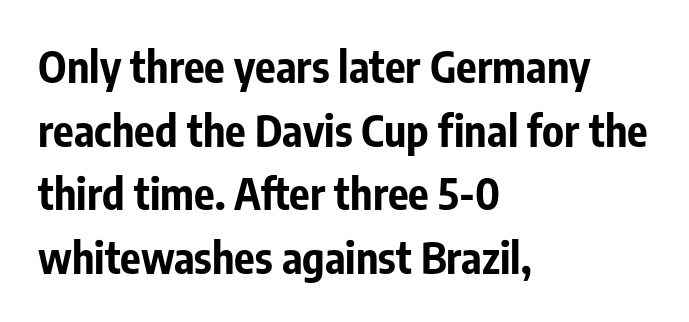
Q: Is the text bold? A: Yes.
Q: Is the text italic (slanted)? A: No, it is upright.
Q: Is the typeface a serif or a sans-serif typeface? A: Sans-serif.
Q: Is the text underlined? A: No.
Q: How is the paragraph aligned? A: Left-aligned.
Q: Is the spacing between letters normal or unusually wide? A: Normal.
Q: Is the spacing between lines tight, normal or loose? A: Normal.
Q: Width (condensed, normal, or wide)? A: Condensed.
Q: Stroke contrast? A: Low.
Q: x-height? A: Medium.
Q: Monospaced? A: No.
